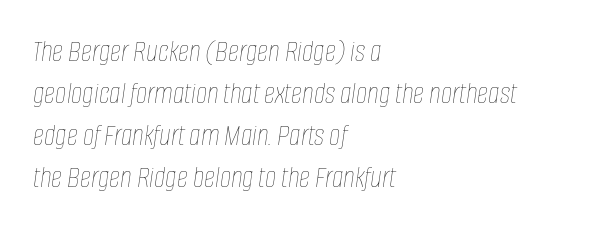
{"italic": "yes", "lean": "right", "slant_degrees": 8, "bold": "no", "weight": "thin", "width": "condensed", "stroke_contrast": "low", "x_height": "large", "monospaced": "no", "underline": "no", "align": "left", "line_spacing": "normal", "line_spacing_ratio": 1.35, "letter_spacing": "normal", "letter_spacing_em": 0.0, "glyph_px": 31}
